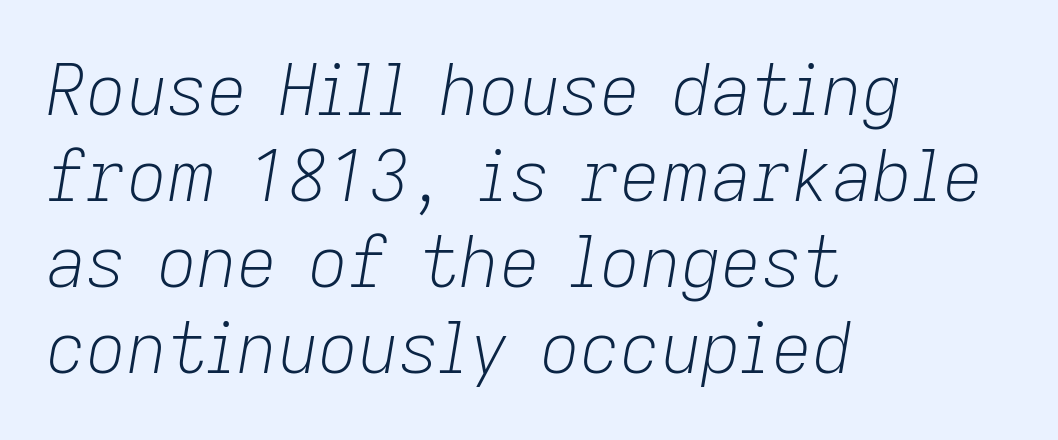
The image shows 70 px light type, italic (leaning right); set left-aligned, line spacing 1.23x, normal letter spacing, not underlined; low stroke contrast and a medium x-height.
